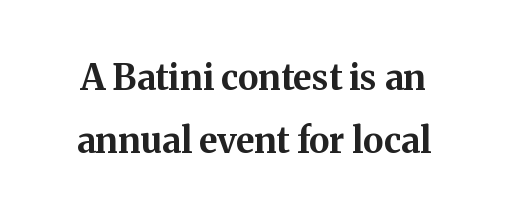
Q: Is the text bold? A: Yes.
Q: Is the text italic (slanted)? A: No, it is upright.
Q: Is the typeface a serif or a sans-serif typeface? A: Serif.
Q: Is the text underlined? A: No.
Q: Is the spacing between letters normal or unusually wide? A: Normal.
Q: Width (condensed, normal, or wide)? A: Normal.
Q: Stroke contrast? A: Medium.
Q: x-height? A: Medium.
Q: Monospaced? A: No.
